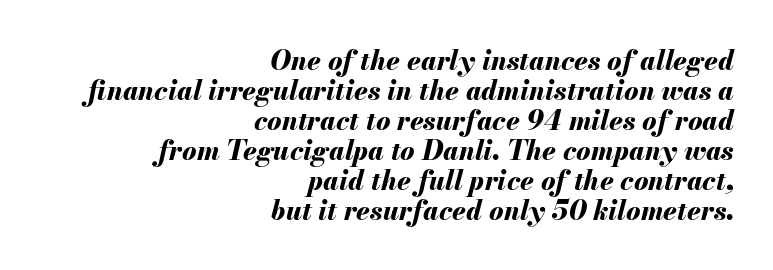
Q: Is the text bold? A: Yes.
Q: Is the text italic (slanted)? A: Yes, it leans right by about 13 degrees.
Q: Is the text underlined? A: No.
Q: How is the paragraph aligned? A: Right-aligned.
Q: Is the spacing between letters normal or unusually wide? A: Normal.
Q: Is the spacing between lines tight, normal or loose? A: Tight.
